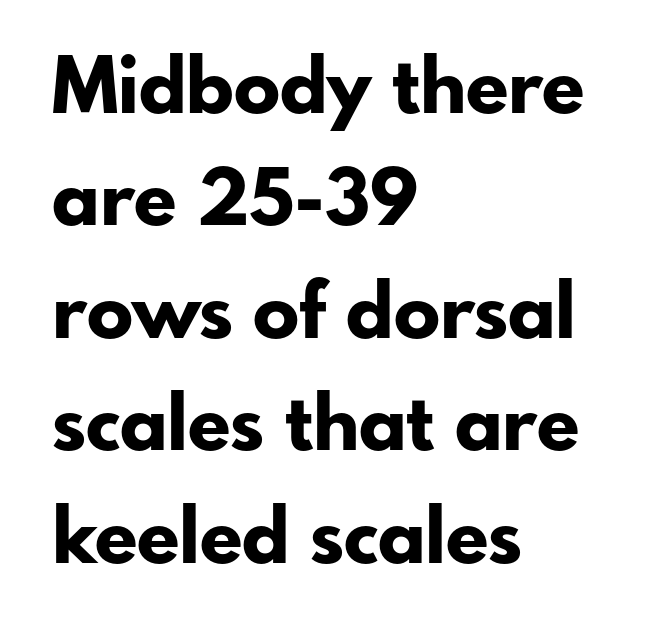
Q: Is the text bold? A: Yes.
Q: Is the text italic (slanted)? A: No, it is upright.
Q: Is the typeface a serif or a sans-serif typeface? A: Sans-serif.
Q: Is the text underlined? A: No.
Q: How is the paragraph aligned? A: Left-aligned.
Q: Is the spacing between letters normal or unusually wide? A: Normal.
Q: Is the spacing between lines tight, normal or loose? A: Normal.
Q: Width (condensed, normal, or wide)? A: Normal.
Q: Stroke contrast? A: Low.
Q: x-height? A: Small.
Q: Monospaced? A: No.
